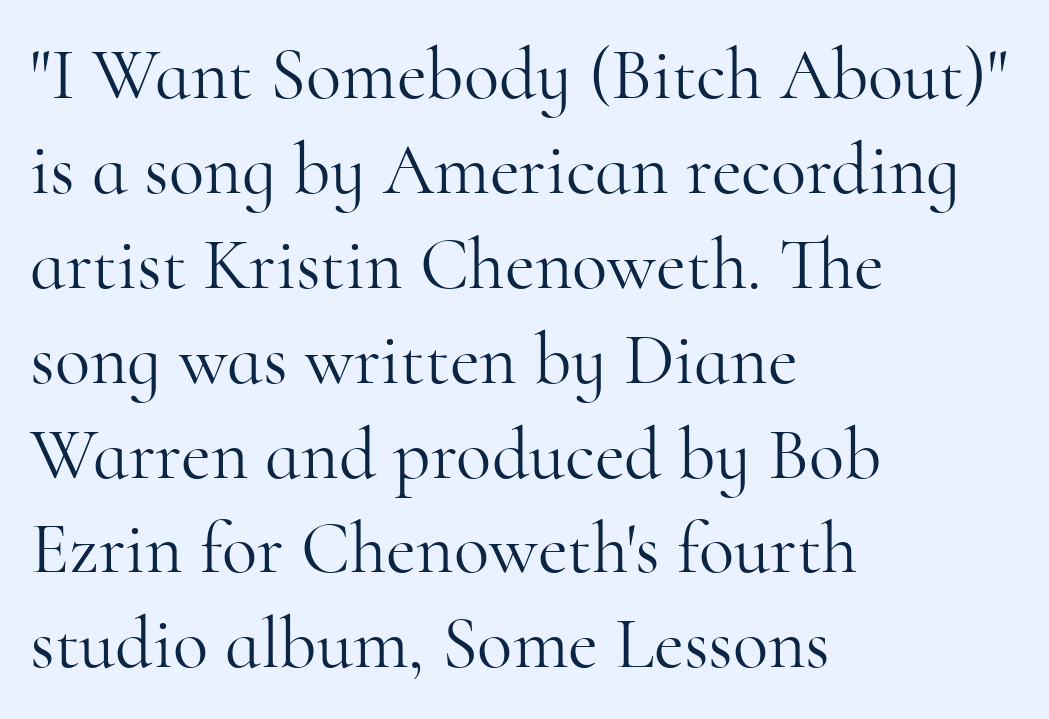
{"serif": "yes", "italic": "no", "bold": "no", "weight": "light", "width": "normal", "stroke_contrast": "high", "x_height": "small", "monospaced": "no", "underline": "no", "align": "left", "line_spacing": "normal", "line_spacing_ratio": 1.3, "letter_spacing": "normal", "letter_spacing_em": 0.0, "glyph_px": 73}
